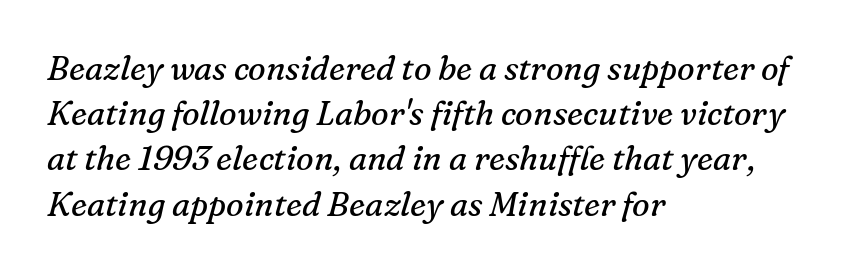
Tracking here is standard; glyphs follow each other at the usual distance. A student would call this left alignment; a typographer would say flush left, rag right. Weight class: somewhere from thin through regular. Descender tails drop into unmarked territory. Reading down the column, the eye jumps a familiar distance to each next line.
